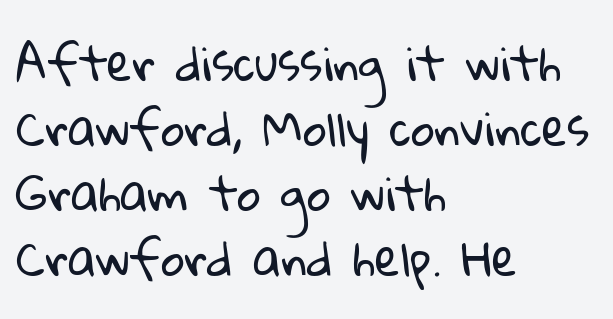
{"serif": "no", "bold": "no", "weight": "regular", "width": "normal", "stroke_contrast": "low", "x_height": "medium", "monospaced": "no", "underline": "no", "align": "left", "line_spacing": "normal", "line_spacing_ratio": 1.41, "letter_spacing": "normal", "letter_spacing_em": 0.0, "glyph_px": 46}
